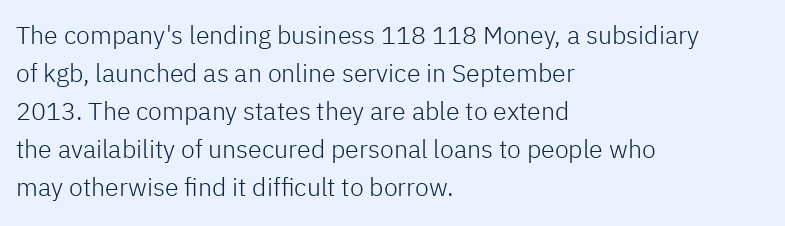
The image shows 25 px text type, upright; set left-aligned, normal line spacing (1.52x), normal letter spacing, not underlined.
